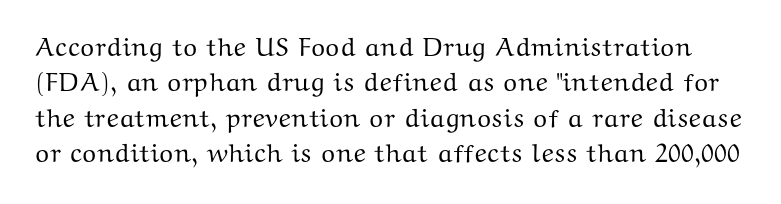
Baseline-to-baseline distance is the conventional proportion of letter height. If you drew a line through each stem, it would be perfectly vertical. Type without underlining. Short note: letters normally spaced.
